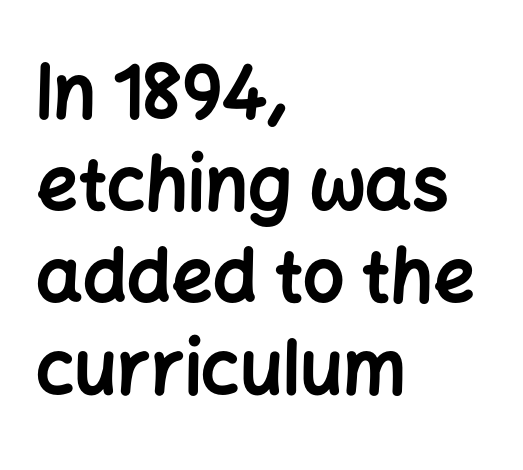
The image shows 73 px bold sans-serif type, upright; set left-aligned, normal line spacing (1.26x), normal letter spacing, not underlined; low stroke contrast and a medium x-height.
